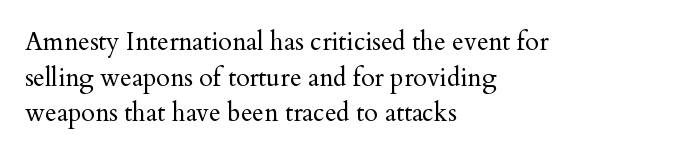
The image shows 25 px text type, upright; set left-aligned, normal line spacing (1.43x), normal letter spacing, not underlined.
